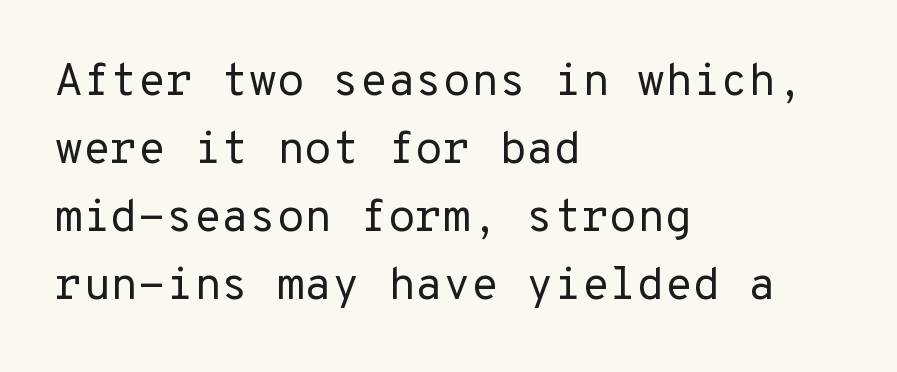
Unlike a traditional serif, this face leaves its strokes unadorned. The specimen omits any rule beneath the text block's lines. Weight: in the light-to-regular range. This is roman type, the default non-slanted kind. Default kerning and tracking; the words read as compact shapes. Notice how the passage keeps a crisp vertical edge on the left only.
